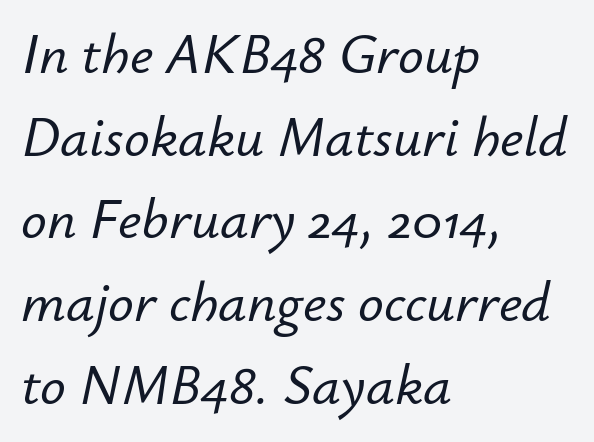
The passage shown is typed in a proportional face where columns would drift. The foot of each line stays bare and open. Letter spacing: default. The compositor pushed each line to the left boundary.
